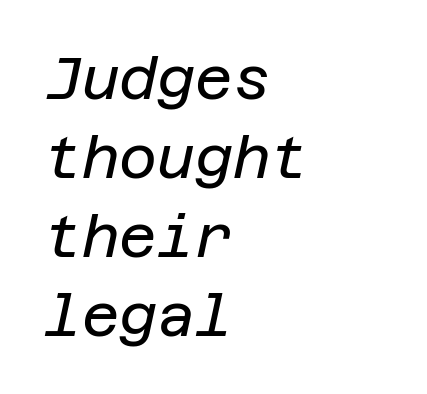
{"italic": "yes", "lean": "right", "slant_degrees": 12, "bold": "no", "weight": "regular", "width": "normal", "stroke_contrast": "low", "x_height": "large", "underline": "no", "align": "left", "line_spacing": "normal", "line_spacing_ratio": 1.36, "letter_spacing": "normal", "letter_spacing_em": 0.0, "glyph_px": 58}
